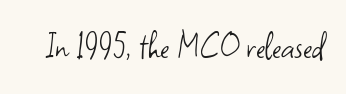
Q: Is the text bold? A: No.
Q: Is the text italic (slanted)? A: Yes.
Q: Is the typeface a serif or a sans-serif typeface? A: Sans-serif.
Q: Is the text underlined? A: No.
Q: Is the spacing between letters normal or unusually wide? A: Normal.
Q: Width (condensed, normal, or wide)? A: Normal.
Q: Stroke contrast? A: Low.
Q: x-height? A: Small.
Q: Monospaced? A: No.
